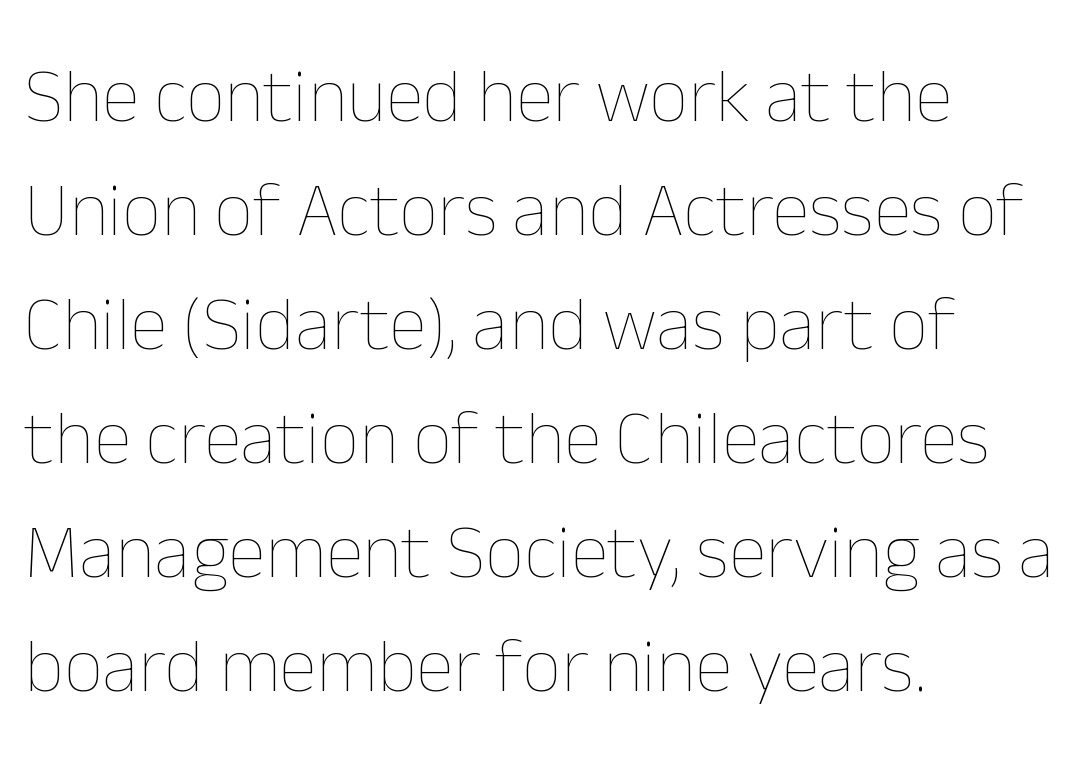
A roman cut, with each character standing at attention. No extra ink here — the face is not bold. Does extra space separate the letters? No, they use regular spacing. The passage shown is typed in a proportional face where columns would drift. Line starts are locked; line ends wander. Quick note: interline space is typical.
